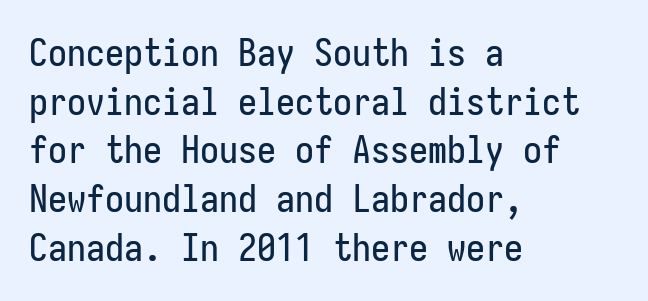
{"serif": "no", "italic": "no", "width": "condensed", "stroke_contrast": "low", "x_height": "medium", "monospaced": "yes", "underline": "no", "align": "left", "line_spacing": "normal", "line_spacing_ratio": 1.28, "letter_spacing": "normal", "letter_spacing_em": 0.0, "glyph_px": 38}
